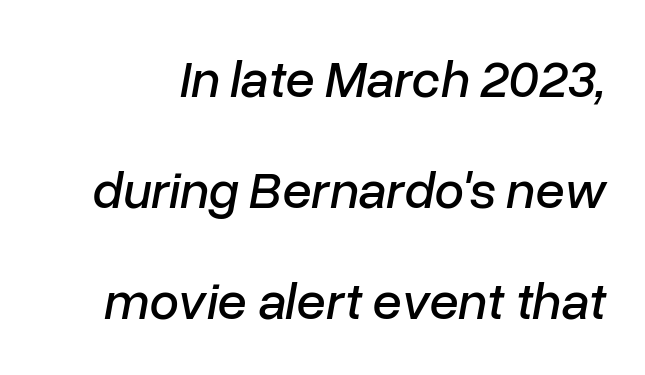
Q: Is the text italic (slanted)? A: Yes, it leans right by about 10 degrees.
Q: Is the text underlined? A: No.
Q: Is the spacing between letters normal or unusually wide? A: Normal.
Q: Is the spacing between lines tight, normal or loose? A: Loose.
Q: Width (condensed, normal, or wide)? A: Normal.
Q: Stroke contrast? A: Low.
Q: x-height? A: Medium.
Q: Monospaced? A: No.
